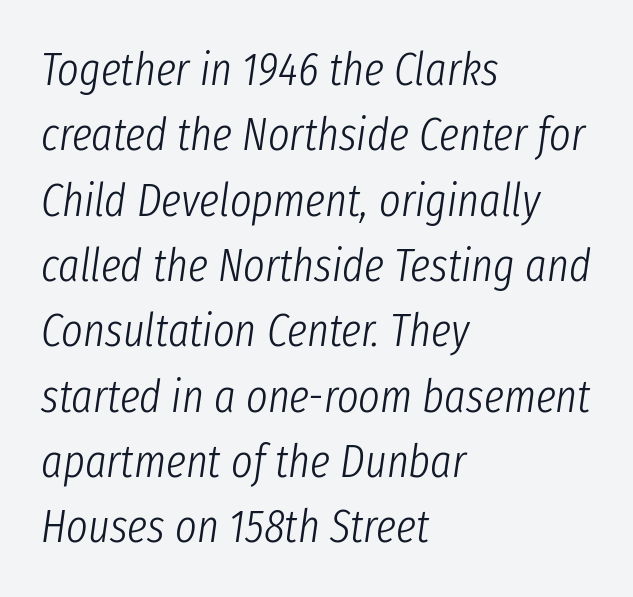
{"italic": "yes", "lean": "right", "slant_degrees": 8, "bold": "no", "weight": "light", "width": "condensed", "stroke_contrast": "low", "x_height": "medium", "monospaced": "no", "underline": "no", "align": "left", "line_spacing": "normal", "line_spacing_ratio": 1.42, "letter_spacing": "normal", "letter_spacing_em": 0.0, "glyph_px": 46}
